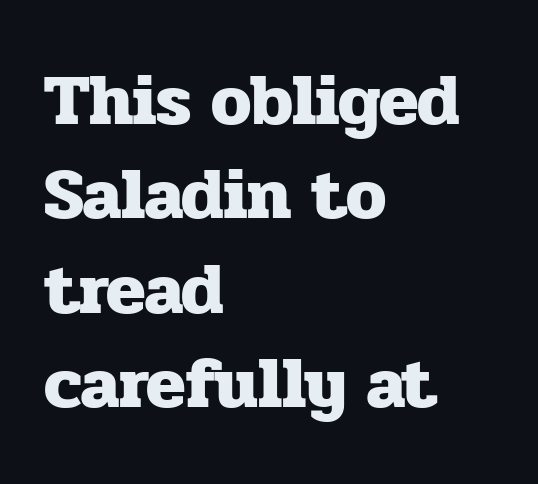
Q: Is the text bold? A: Yes.
Q: Is the text italic (slanted)? A: No, it is upright.
Q: Is the typeface a serif or a sans-serif typeface? A: Serif.
Q: Is the text underlined? A: No.
Q: How is the paragraph aligned? A: Left-aligned.
Q: Is the spacing between letters normal or unusually wide? A: Normal.
Q: Is the spacing between lines tight, normal or loose? A: Normal.
Q: Width (condensed, normal, or wide)? A: Normal.
Q: Stroke contrast? A: Low.
Q: x-height? A: Medium.
Q: Monospaced? A: No.
